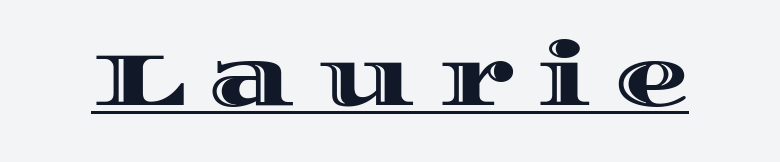
{"italic": "no", "width": "wide", "x_height": "large", "monospaced": "no", "underline": "yes", "letter_spacing": "wide", "letter_spacing_em": 0.31, "glyph_px": 75}
